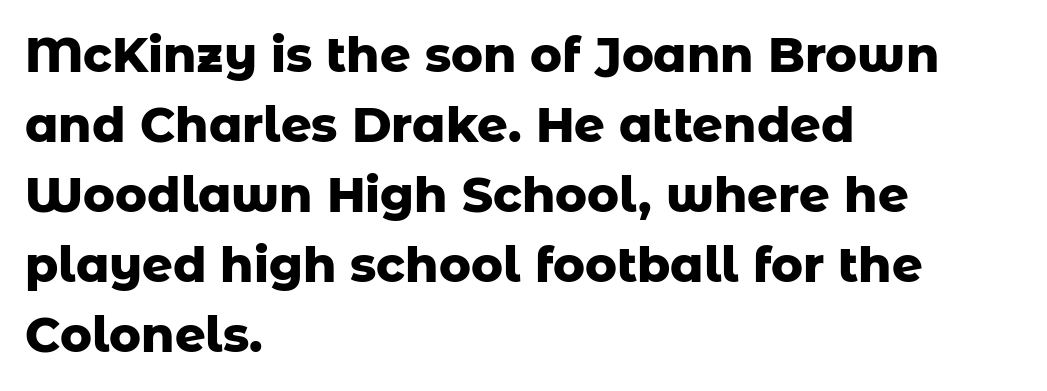
{"serif": "no", "italic": "no", "bold": "yes", "weight": "heavy", "width": "normal", "stroke_contrast": "low", "x_height": "medium", "monospaced": "no", "underline": "no", "align": "left", "line_spacing": "normal", "line_spacing_ratio": 1.46, "letter_spacing": "normal", "letter_spacing_em": 0.0, "glyph_px": 48}
